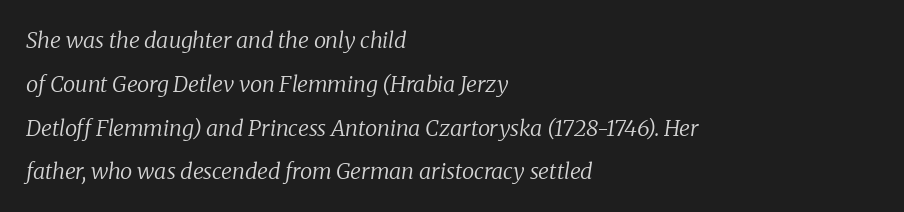
There's an unmistakable incline to the writing here. This is not heavy type; no bold has been used. Whoever set this chose breathing room over compactness in the vertical rhythm. Is the block centered? No — it sits flush against the left margin.
